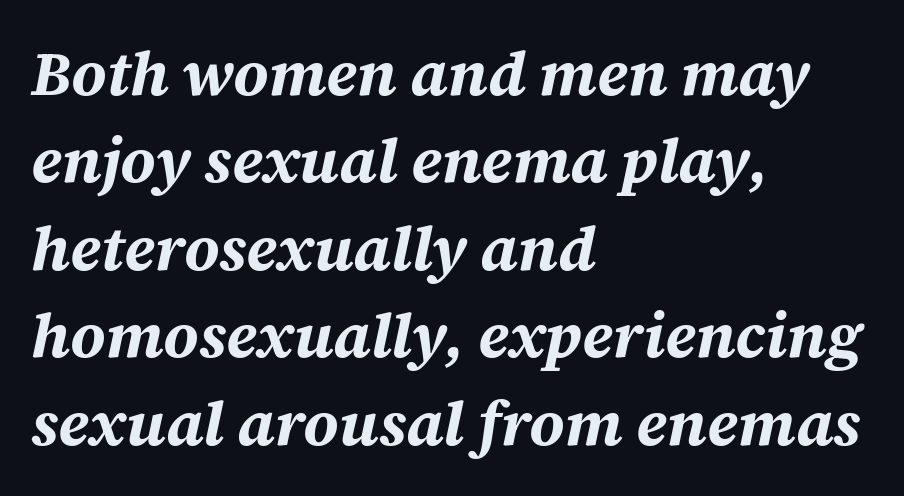
{"italic": "yes", "lean": "right", "slant_degrees": 12, "bold": "yes", "weight": "bold", "width": "normal", "stroke_contrast": "medium", "x_height": "large", "monospaced": "no", "underline": "no", "align": "left", "line_spacing": "normal", "line_spacing_ratio": 1.41, "letter_spacing": "normal", "letter_spacing_em": 0.0, "glyph_px": 62}
